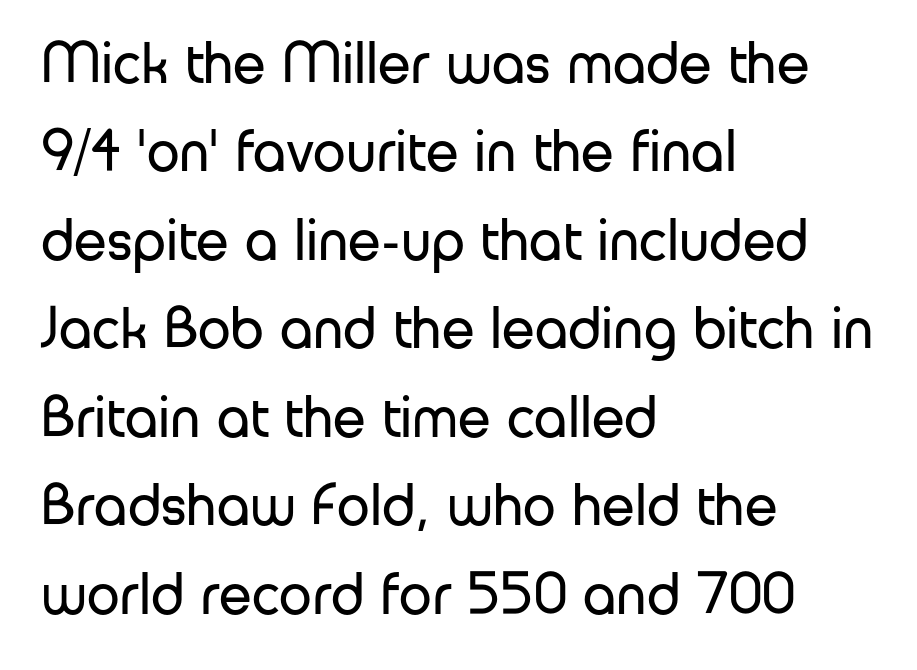
Q: Is the text bold? A: No.
Q: Is the text italic (slanted)? A: No, it is upright.
Q: Is the typeface a serif or a sans-serif typeface? A: Sans-serif.
Q: Is the text underlined? A: No.
Q: How is the paragraph aligned? A: Left-aligned.
Q: Is the spacing between letters normal or unusually wide? A: Normal.
Q: Is the spacing between lines tight, normal or loose? A: Normal.
Q: Width (condensed, normal, or wide)? A: Normal.
Q: Stroke contrast? A: Low.
Q: x-height? A: Medium.
Q: Monospaced? A: No.
